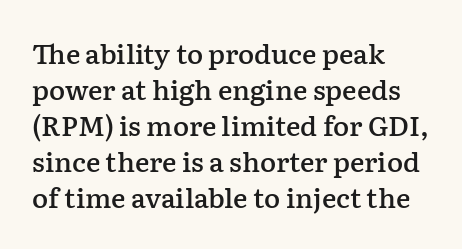
{"italic": "no", "bold": "semi", "underline": "no", "align": "left", "line_spacing": "normal", "line_spacing_ratio": 1.33, "letter_spacing": "normal", "letter_spacing_em": 0.0, "glyph_px": 27}
